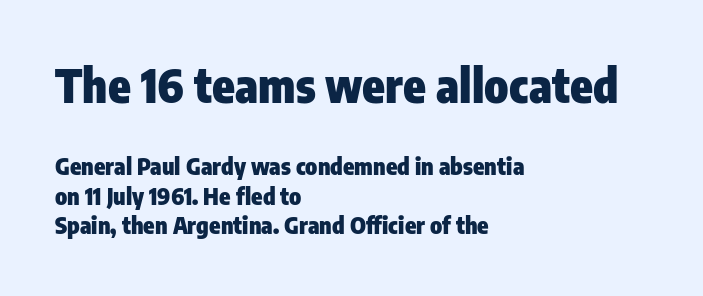
{"serif": "no", "italic": "no", "bold": "yes", "weight": "heavy", "width": "condensed", "stroke_contrast": "low", "x_height": "medium", "monospaced": "no", "underline": "no", "align": "left", "line_spacing": "normal", "line_spacing_ratio": 1.29, "letter_spacing": "normal", "letter_spacing_em": 0.0, "larger_block": "first", "size_ratio": 2.0, "glyph_px": 46}
